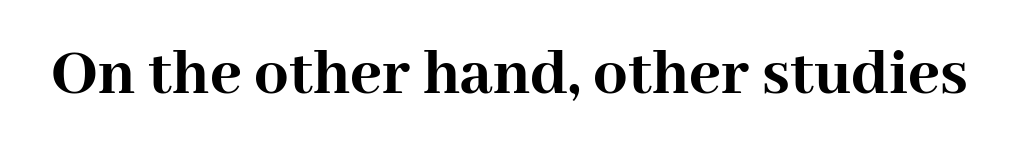
Are there feet on the stems? There are — it's a serif. Check under the words: just untouched page. Students, note that the glyphs here touch the page at normal intervals. The rendering uses a bold face; every stroke is thick and dark. You can tell it's not italic because the verticals are truly vertical.
